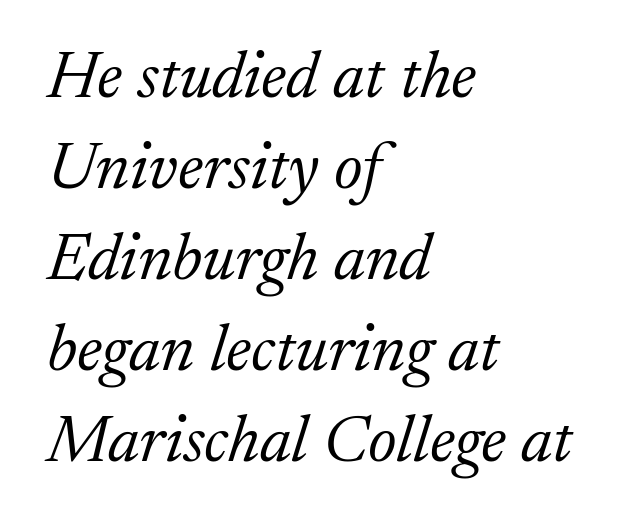
The image shows 67 px light serif type, italic (leaning right); set left-aligned, normal line spacing (1.36x), normal letter spacing, not underlined; low stroke contrast and a medium x-height.
